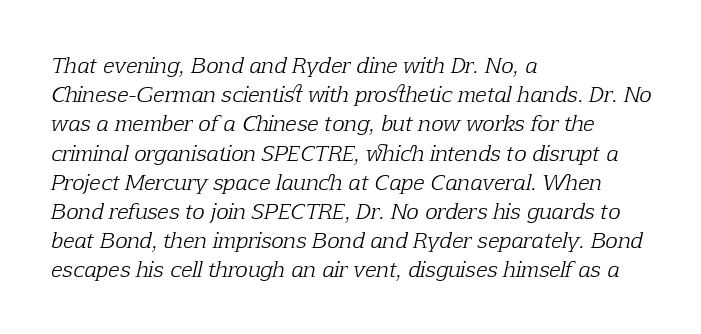
The glyphs are unaccompanied by any horizontal stroke below them. This sample uses plain, unmodified letter spacing. Italic? Definitely — the glyphs are oblique. Bold? No — there's no thickening of the strokes. If you drew a ruler down the left edge, every line would touch it.
